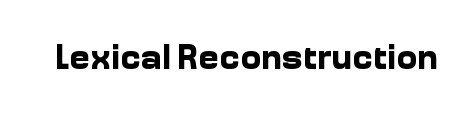
Q: Is the text bold? A: Yes.
Q: Is the text italic (slanted)? A: No, it is upright.
Q: Is the typeface a serif or a sans-serif typeface? A: Sans-serif.
Q: Is the text underlined? A: No.
Q: Is the spacing between letters normal or unusually wide? A: Normal.
Q: Width (condensed, normal, or wide)? A: Normal.
Q: Stroke contrast? A: Low.
Q: x-height? A: Medium.
Q: Monospaced? A: No.
